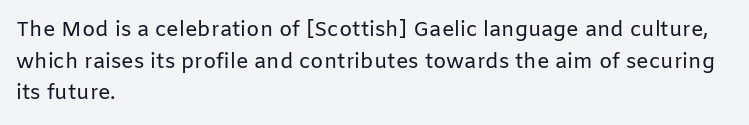
{"italic": "no", "bold": "no", "underline": "no", "align": "left", "line_spacing": "normal", "line_spacing_ratio": 1.51, "letter_spacing": "normal", "letter_spacing_em": 0.0, "glyph_px": 21}
